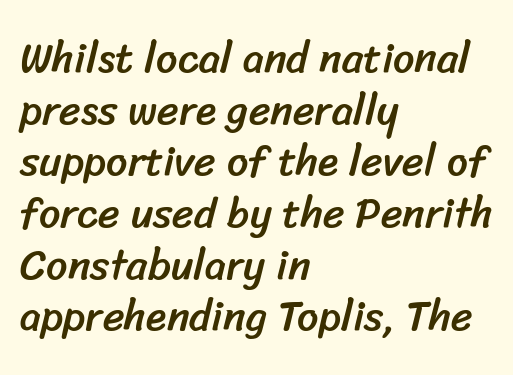
The compositor pushed each line to the left boundary. You could not count columns in this text — the font is proportionally spaced. Honestly, the letter spacing is just normal — you wouldn't notice it. Beneath every word, the page is bare.
